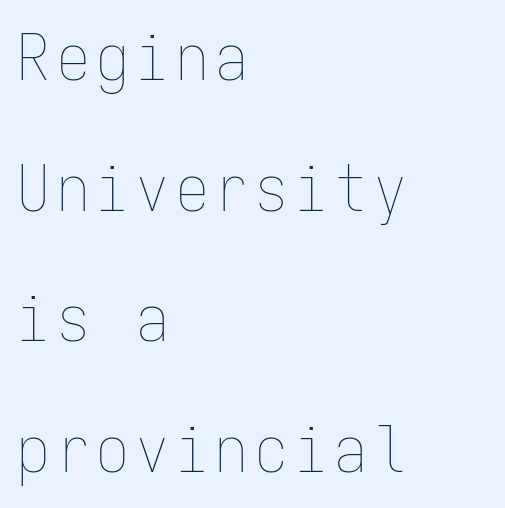
Stroke thickness stays within the range of a standard reading face or lighter. Style check: upright. Vertically, the passage feels expansive, rows floating well apart. Looks like terminal output: every glyph gets an equal slot. The passage shown is not underscored anywhere. A student would call this left alignment; a typographer would say flush left, rag right.
